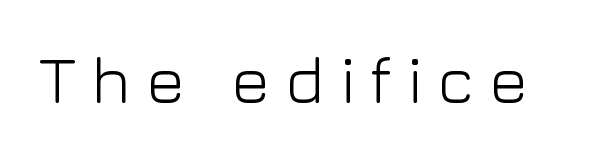
The image shows 66 px light sans-serif type, upright; set unusually wide letter spacing (+0.22 em), not underlined; low stroke contrast and a medium x-height.
